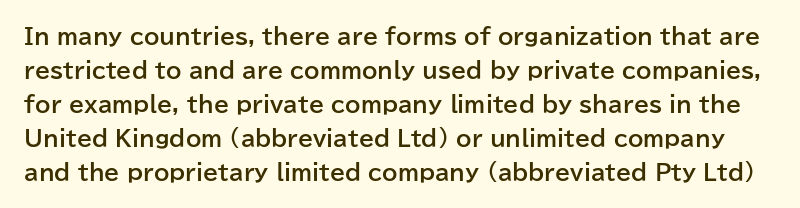
Q: Is the text bold? A: Yes.
Q: Is the text italic (slanted)? A: No, it is upright.
Q: Is the text underlined? A: No.
Q: Is the spacing between letters normal or unusually wide? A: Normal.
Q: Is the spacing between lines tight, normal or loose? A: Normal.
